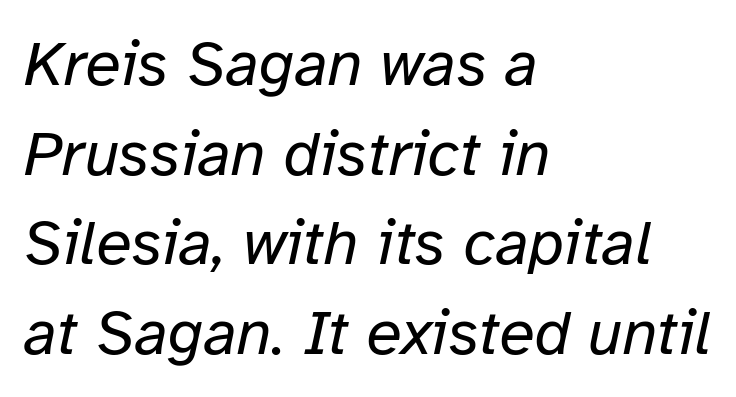
The image shows 64 px regular-weight type, italic (leaning right); set left-aligned, normal line spacing (1.4x), normal letter spacing, not underlined; low stroke contrast and a medium x-height.
